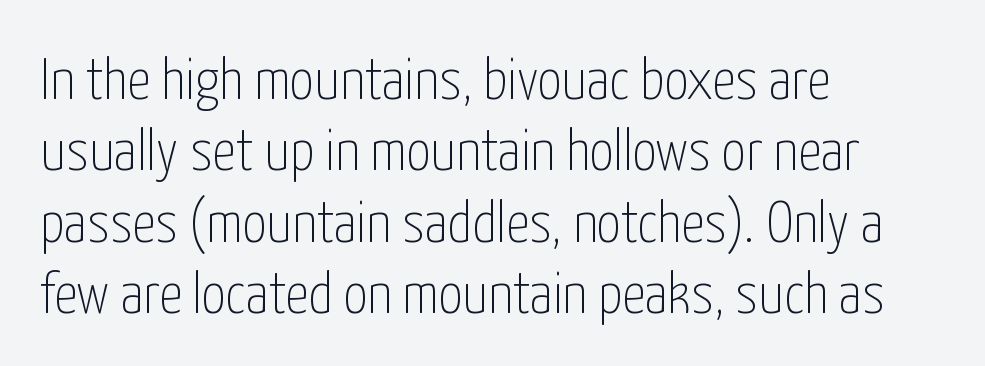
The image shows 59 px thin, condensed sans-serif type, upright; set left-aligned, line spacing 1.21x, normal letter spacing, not underlined; low stroke contrast and a medium x-height.
